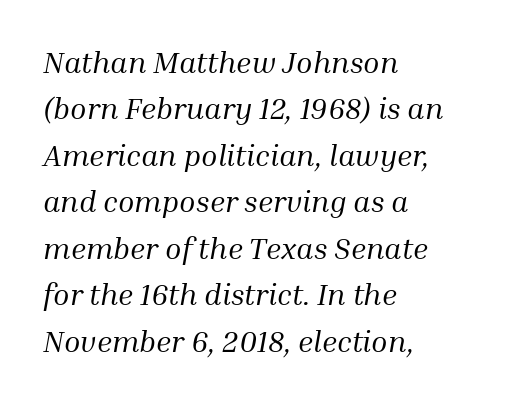
The glyphs in this specimen are seriffed. Notice how the stems are inclined rather than vertical — that's the hallmark of italics. Leading: standard. On a weight scale, this lands at 450 or below. The letters advance in unequal steps, a hallmark of proportional type.
